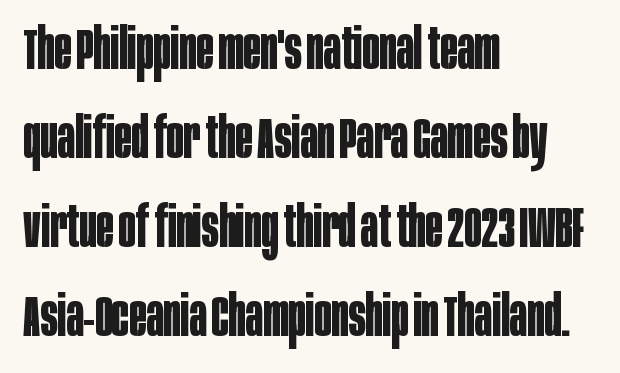
{"serif": "no", "italic": "no", "bold": "yes", "weight": "bold", "width": "condensed", "stroke_contrast": "low", "x_height": "large", "monospaced": "no", "underline": "no", "align": "left", "line_spacing": "normal", "line_spacing_ratio": 1.56, "letter_spacing": "normal", "letter_spacing_em": 0.0, "glyph_px": 57}
